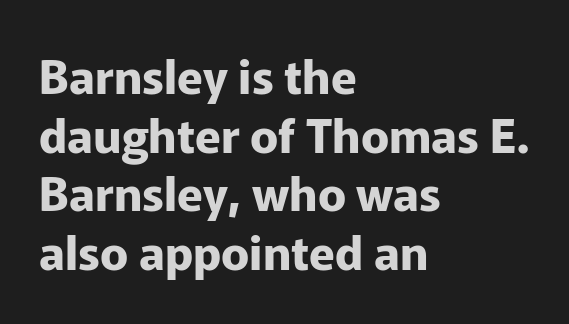
The image shows 47 px bold sans-serif type, upright; set left-aligned, normal line spacing (1.25x), normal letter spacing, not underlined; low stroke contrast and a medium x-height.
